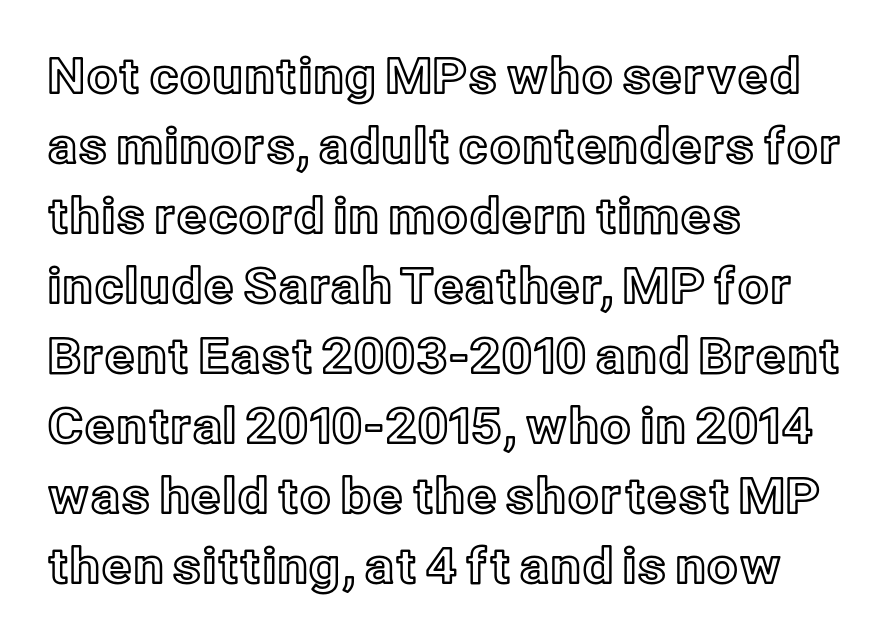
The image shows 49 px text type, upright; set left-aligned, normal line spacing (1.43x), normal letter spacing, not underlined; a medium x-height.
